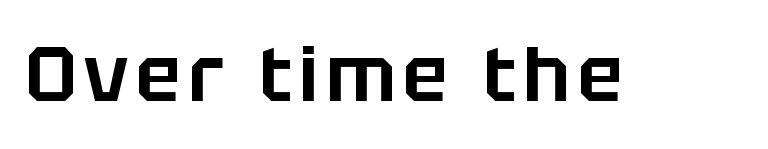
Q: Is the text italic (slanted)? A: No, it is upright.
Q: Is the typeface a serif or a sans-serif typeface? A: Sans-serif.
Q: Is the text underlined? A: No.
Q: Width (condensed, normal, or wide)? A: Normal.
Q: Stroke contrast? A: Low.
Q: x-height? A: Large.
Q: Monospaced? A: No.
